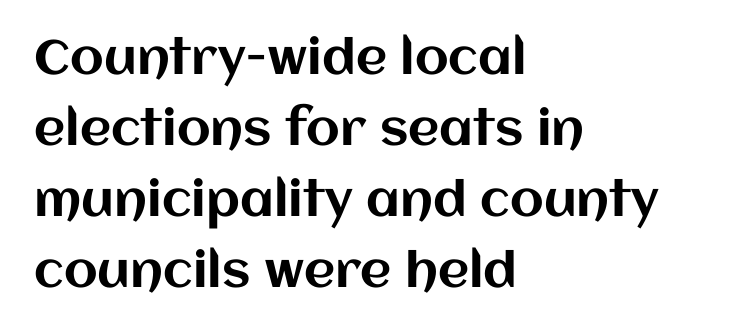
One glance says typical: line gaps are just what's usual. Nothing unusual about the tracking: characters are spaced as the font intends. Layout note: lines flush left. You could not count columns in this text — the font is proportionally spaced. No italicization has been applied; the sample stays upright. No word sits above an underline.
